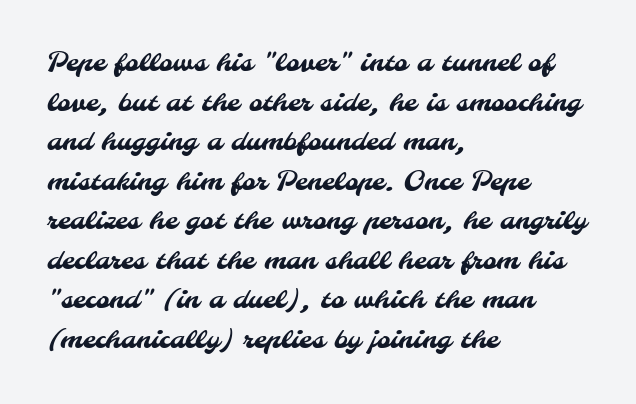
Q: Is the text underlined? A: No.
Q: How is the paragraph aligned? A: Left-aligned.
Q: Is the spacing between letters normal or unusually wide? A: Normal.
Q: Is the spacing between lines tight, normal or loose? A: Normal.
